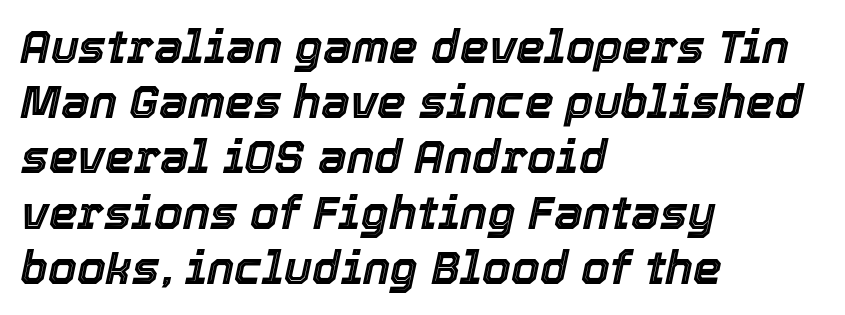
Q: Is the text italic (slanted)? A: Yes, it leans right by about 12 degrees.
Q: Is the text underlined? A: No.
Q: How is the paragraph aligned? A: Left-aligned.
Q: Is the spacing between letters normal or unusually wide? A: Normal.
Q: Width (condensed, normal, or wide)? A: Normal.
Q: x-height? A: Medium.
Q: Monospaced? A: No.
